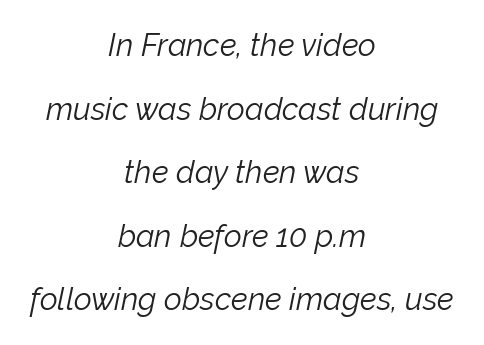
Q: Is the text bold? A: No.
Q: Is the text italic (slanted)? A: Yes, it leans right by about 12 degrees.
Q: Is the text underlined? A: No.
Q: How is the paragraph aligned? A: Centered.
Q: Is the spacing between letters normal or unusually wide? A: Normal.
Q: Is the spacing between lines tight, normal or loose? A: Loose.
Q: Width (condensed, normal, or wide)? A: Normal.
Q: Stroke contrast? A: Low.
Q: x-height? A: Medium.
Q: Monospaced? A: No.
